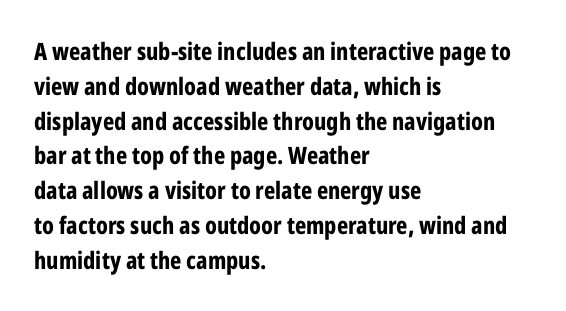
Q: Is the text bold? A: Yes.
Q: Is the text italic (slanted)? A: No, it is upright.
Q: Is the text underlined? A: No.
Q: How is the paragraph aligned? A: Left-aligned.
Q: Is the spacing between letters normal or unusually wide? A: Normal.
Q: Is the spacing between lines tight, normal or loose? A: Normal.
